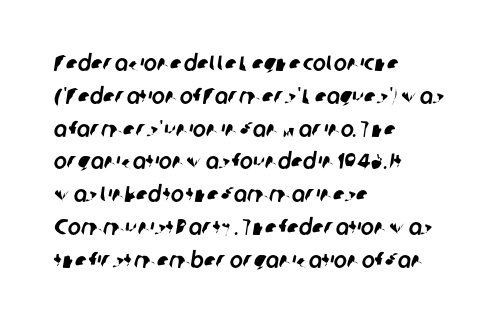
No word sits above an underline. The lines sit at an ordinary, default distance from one another. Is the letter spacing exaggerated? No — it looks like the ordinary default. Caption: multi-line text, flush left, ragged right.
